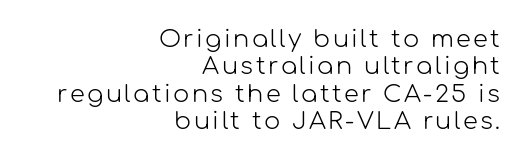
The letters stand upright; this is a roman face. The leading is snug, giving the passage a crowded texture. Unbolded letterforms with no extra heft. Teacher's note: observe the even right margin — that is flush-right alignment. Nobody drew a line under any word here.
